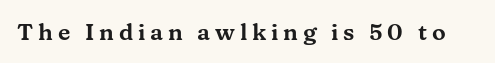
Bare-footed words on every line. These lines were composed using upright roman letters. The rendering inserts visible extra space after every character.
